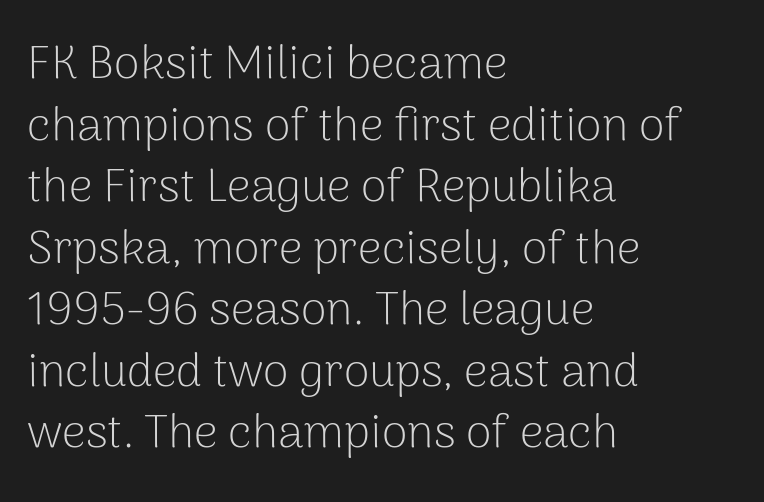
{"serif": "no", "italic": "no", "bold": "no", "weight": "light", "width": "normal", "stroke_contrast": "low", "x_height": "medium", "monospaced": "no", "underline": "no", "align": "left", "line_spacing": "normal", "line_spacing_ratio": 1.31, "letter_spacing": "normal", "letter_spacing_em": 0.0, "glyph_px": 47}
